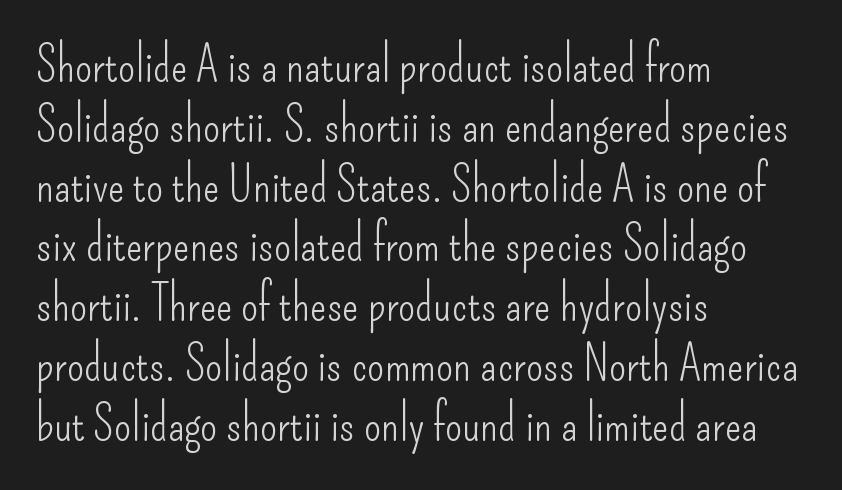
Regarding serifs, this sample does without them. The ragged edge is on the right, which tells us the setting is flush left. Think of a printed novel: that variable character pitch is what you see here. Is the stroke heavy? The answer is a plain regular-or-lighter. Check the space under the baseline: it is left empty.
